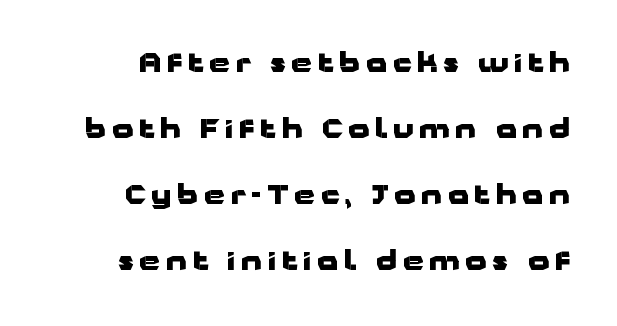
{"italic": "no", "bold": "yes", "underline": "no", "align": "right", "line_spacing": "loose", "line_spacing_ratio": 2.44, "letter_spacing": "wide", "letter_spacing_em": 0.21, "glyph_px": 27}
